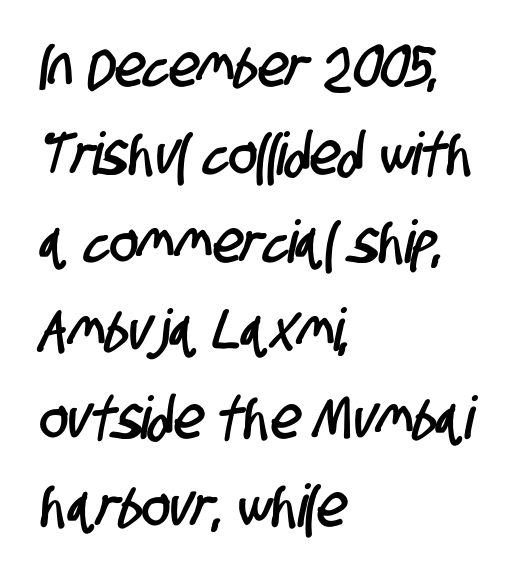
The rendering anchors every line to the left-hand side. Just letters on the line, the space beneath them empty. The line-height multiplier appears to be the usual default. You can tell from the bare stems that sans-serif type was used. Here the glyphs are tracked normally, forming tight word shapes. Proportional: the letters do not fall into vertical columns.
